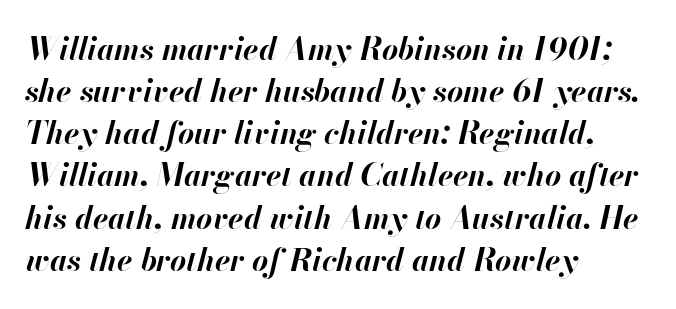
{"italic": "yes", "lean": "right", "slant_degrees": 13, "bold": "yes", "weight": "bold", "width": "normal", "stroke_contrast": "high", "x_height": "small", "monospaced": "no", "underline": "no", "align": "left", "line_spacing": "normal", "line_spacing_ratio": 1.36, "letter_spacing": "normal", "letter_spacing_em": 0.0, "glyph_px": 31}
